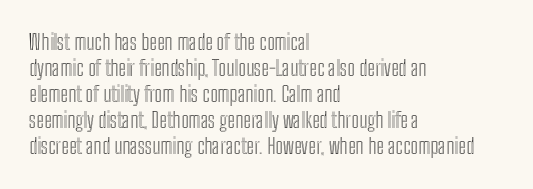
Q: Is the text italic (slanted)? A: No, it is upright.
Q: Is the text underlined? A: No.
Q: How is the paragraph aligned? A: Left-aligned.
Q: Is the spacing between letters normal or unusually wide? A: Normal.
